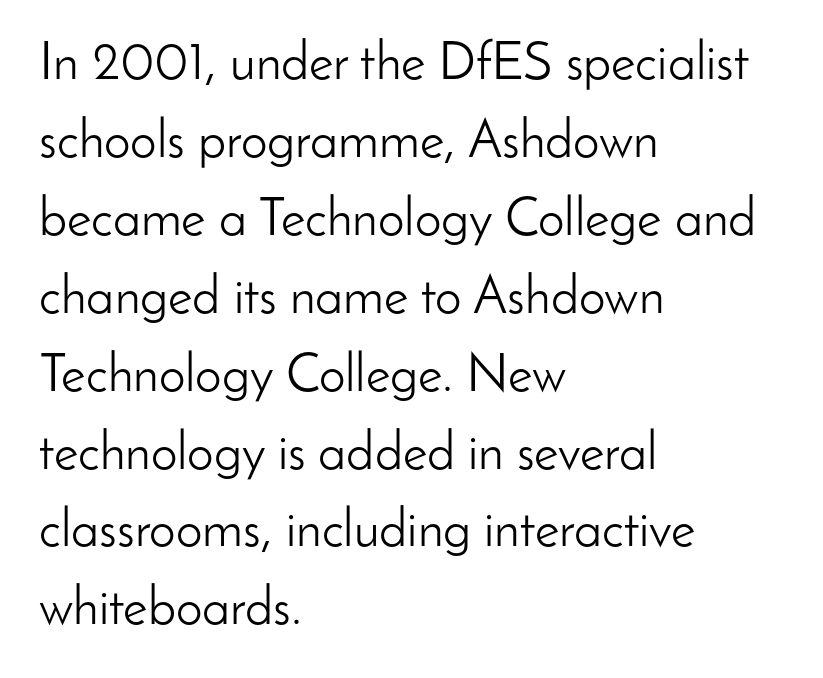
Q: Is the text bold? A: No.
Q: Is the text italic (slanted)? A: No, it is upright.
Q: Is the typeface a serif or a sans-serif typeface? A: Sans-serif.
Q: Is the text underlined? A: No.
Q: How is the paragraph aligned? A: Left-aligned.
Q: Is the spacing between letters normal or unusually wide? A: Normal.
Q: Is the spacing between lines tight, normal or loose? A: Normal.
Q: Width (condensed, normal, or wide)? A: Normal.
Q: Stroke contrast? A: Low.
Q: x-height? A: Small.
Q: Monospaced? A: No.
